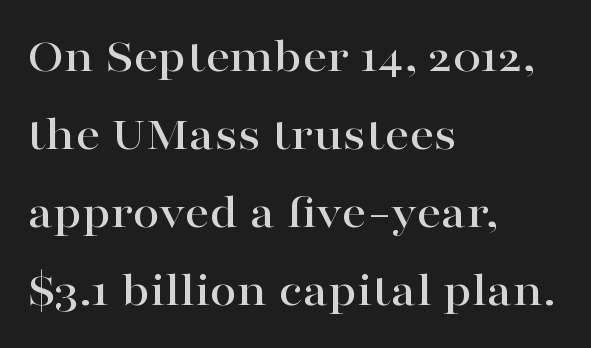
Q: Is the text italic (slanted)? A: No, it is upright.
Q: Is the typeface a serif or a sans-serif typeface? A: Serif.
Q: Is the text underlined? A: No.
Q: How is the paragraph aligned? A: Left-aligned.
Q: Is the spacing between letters normal or unusually wide? A: Normal.
Q: Is the spacing between lines tight, normal or loose? A: Normal.
Q: Width (condensed, normal, or wide)? A: Wide.
Q: Stroke contrast? A: High.
Q: x-height? A: Medium.
Q: Monospaced? A: No.
